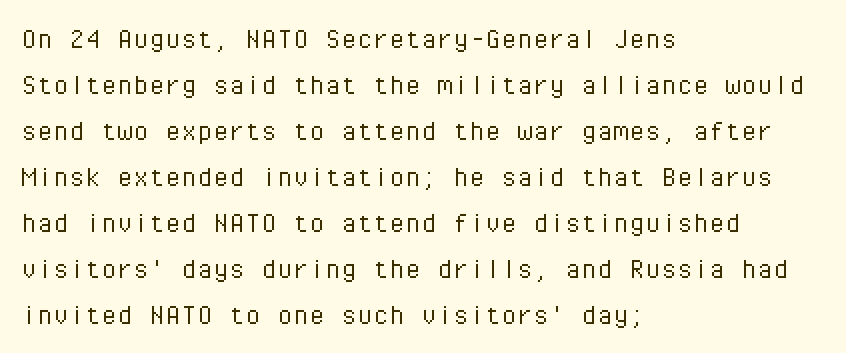
The image shows 32 px light sans-serif type, upright, monospaced; set left-aligned, normal line spacing (1.44x), normal letter spacing, not underlined; low stroke contrast and a medium x-height.
